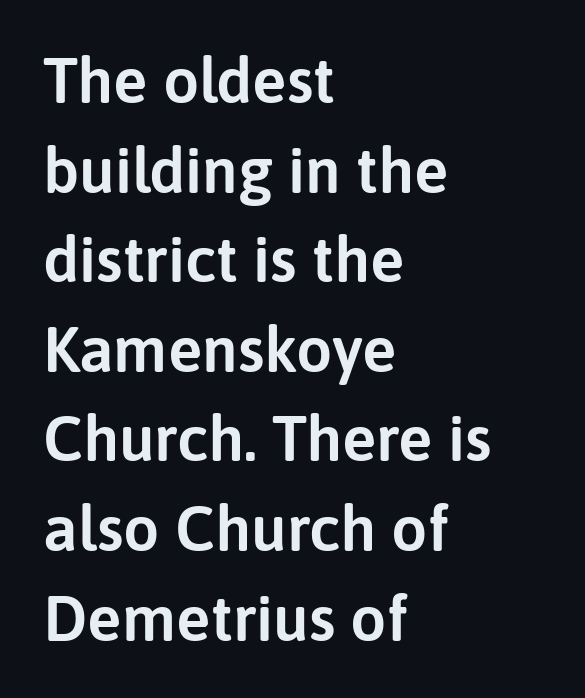
The image shows 64 px sans-serif type, upright; set left-aligned, normal line spacing (1.4x), normal letter spacing, not underlined; low stroke contrast and a medium x-height.
